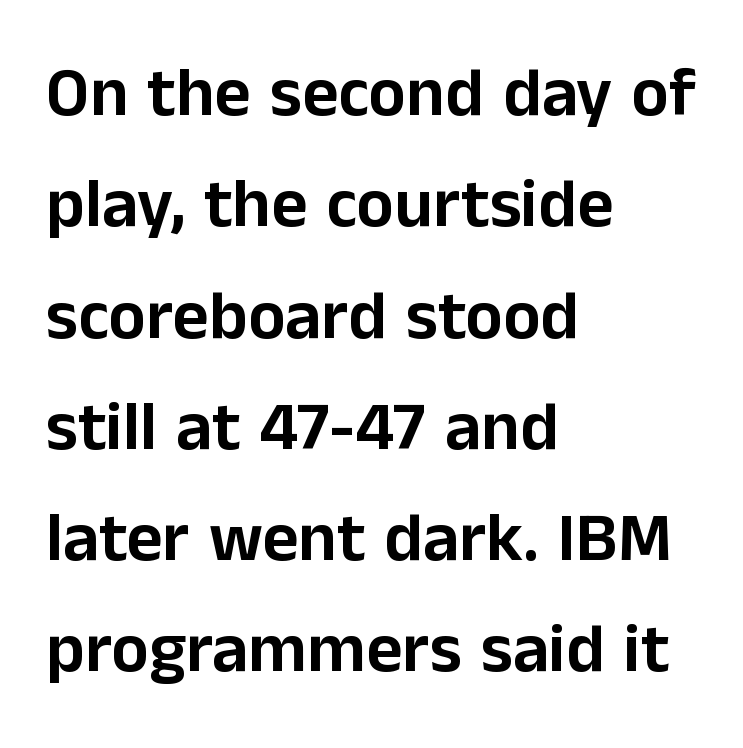
{"serif": "no", "italic": "no", "width": "normal", "stroke_contrast": "low", "x_height": "medium", "monospaced": "no", "underline": "no", "align": "left", "line_spacing": "normal", "line_spacing_ratio": 1.59, "letter_spacing": "normal", "letter_spacing_em": 0.0, "glyph_px": 70}
